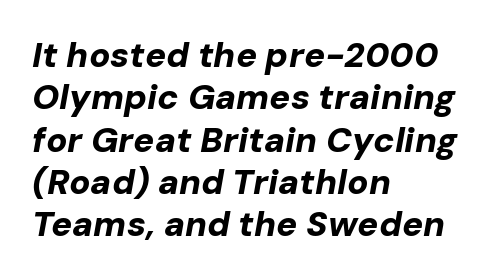
{"italic": "yes", "lean": "right", "slant_degrees": 10, "bold": "yes", "weight": "bold", "width": "normal", "stroke_contrast": "low", "x_height": "medium", "monospaced": "no", "underline": "no", "align": "left", "line_spacing_ratio": 1.21, "letter_spacing": "normal", "letter_spacing_em": 0.0, "glyph_px": 35}
